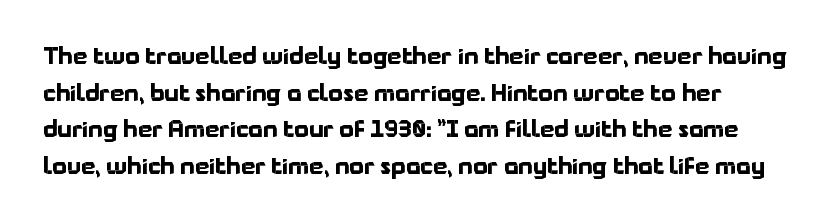
The image shows 23 px bold type, upright; set normal line spacing (1.59x), normal letter spacing, not underlined.
